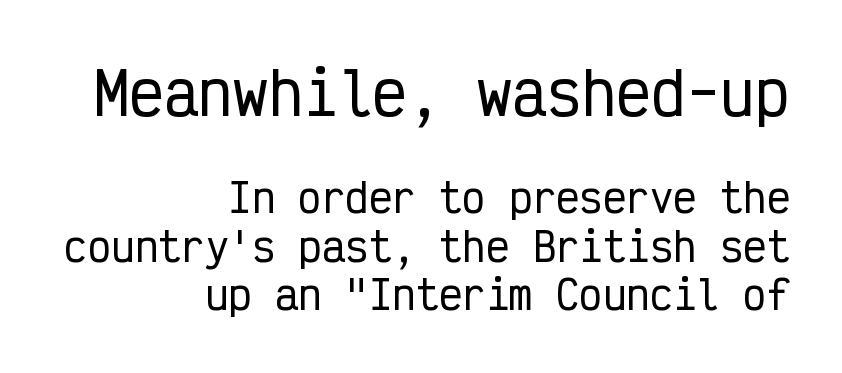
{"serif": "no", "italic": "no", "width": "condensed", "stroke_contrast": "low", "x_height": "medium", "monospaced": "yes", "underline": "no", "align": "right", "line_spacing_ratio": 1.24, "letter_spacing": "normal", "letter_spacing_em": 0.0, "larger_block": "first", "size_ratio": 1.49, "glyph_px": 58}
